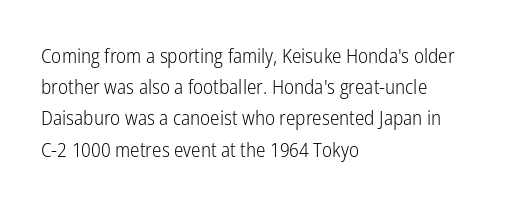
Between one letter and the next there's only the usual sliver of space. Letters rest on an invisible, unmarked baseline. Does the copy run flush right? No — it runs flush left. Nothing heavy about these letters — not bold at all.
